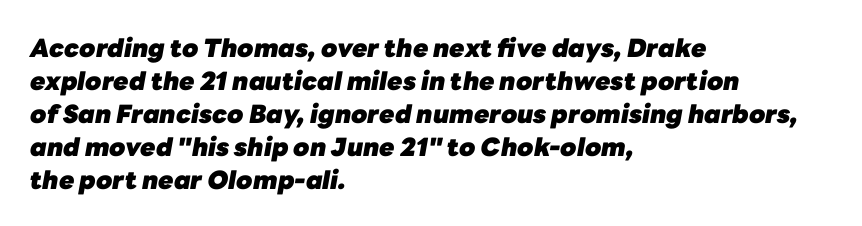
The image shows 25 px bold type, italic (leaning right); set left-aligned, normal line spacing (1.32x), normal letter spacing, not underlined.
